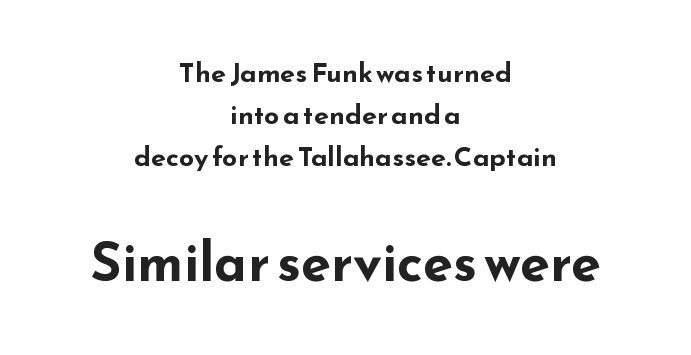
The image shows 54 px bold, wide sans-serif type, upright; set centered, normal line spacing (1.55x), normal letter spacing, not underlined; the second (bottom) block is 2.0x larger; low stroke contrast and a small x-height.
